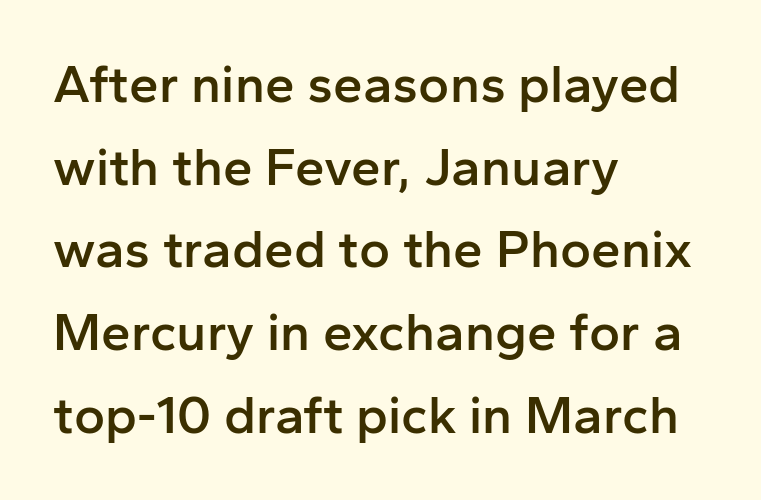
Q: Is the text bold? A: Semi-bold.
Q: Is the text italic (slanted)? A: No, it is upright.
Q: Is the typeface a serif or a sans-serif typeface? A: Sans-serif.
Q: Is the text underlined? A: No.
Q: How is the paragraph aligned? A: Left-aligned.
Q: Is the spacing between letters normal or unusually wide? A: Normal.
Q: Is the spacing between lines tight, normal or loose? A: Normal.
Q: Width (condensed, normal, or wide)? A: Normal.
Q: Stroke contrast? A: Low.
Q: x-height? A: Medium.
Q: Monospaced? A: No.
